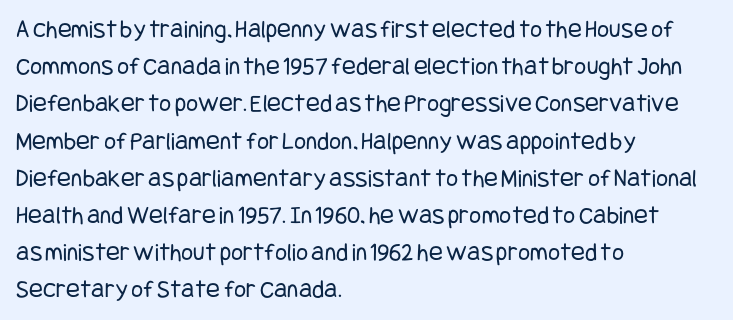
{"italic": "no", "bold": "no", "underline": "no", "align": "left", "line_spacing": "normal", "line_spacing_ratio": 1.43, "letter_spacing": "normal", "letter_spacing_em": 0.0, "glyph_px": 26}
